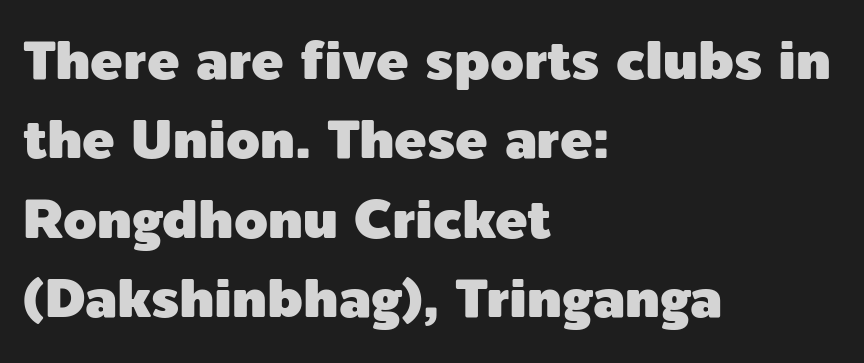
Regarding serifs, this sample does without them. Compared with typical body copy, the letter spacing here is the same. Italic? Not at all — the glyphs are vertical. Baseline-to-baseline distance is the conventional proportion of letter height. Typeset ragged right — the left edge is the straight one.
